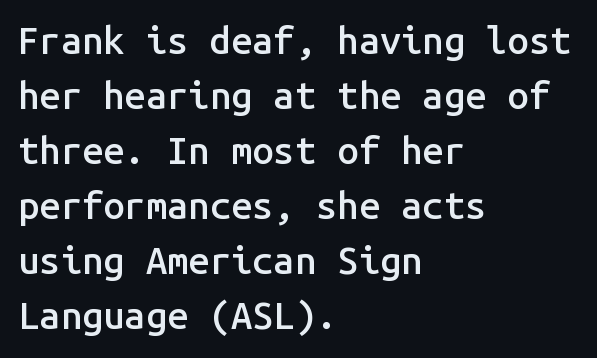
The image shows 38 px semibold sans-serif type, upright, monospaced; set left-aligned, normal line spacing (1.45x), normal letter spacing, not underlined; low stroke contrast and a medium x-height.
